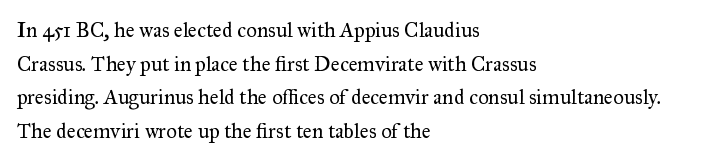
{"italic": "no", "bold": "no", "underline": "no", "align": "left", "line_spacing": "normal", "line_spacing_ratio": 1.6, "letter_spacing": "normal", "letter_spacing_em": 0.0, "glyph_px": 21}
